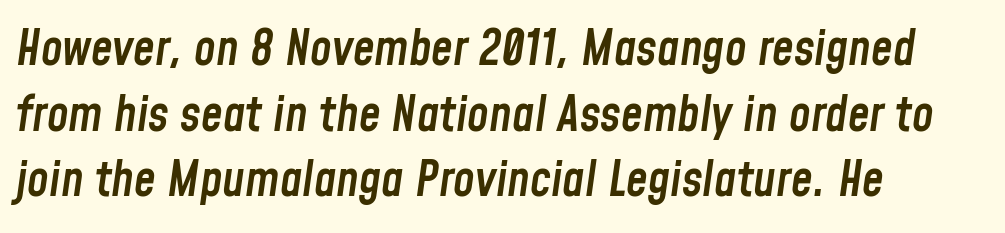
Characters follow at the spacing the type designer built in. The line-height multiplier appears to be the usual default. This sample is left-justified, so line endings fall wherever the words run out. The strokes are fattened partway — semibold, not bold.
